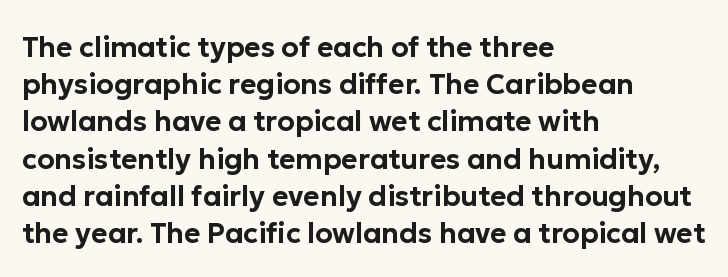
The image shows 28 px sans-serif type, upright; set left-aligned, normal line spacing (1.33x), normal letter spacing, not underlined; low stroke contrast and a medium x-height.
